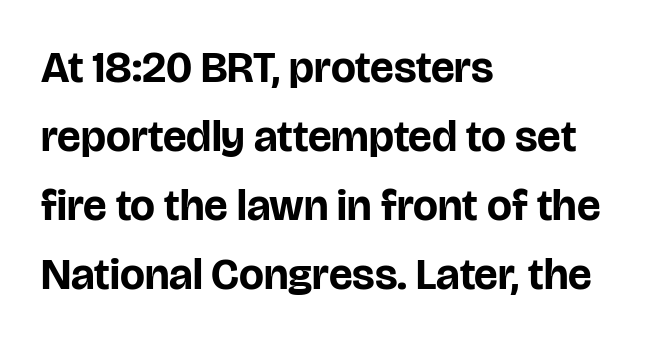
{"serif": "no", "italic": "no", "bold": "yes", "weight": "bold", "width": "normal", "stroke_contrast": "low", "x_height": "large", "monospaced": "no", "underline": "no", "align": "left", "line_spacing": "normal", "line_spacing_ratio": 1.57, "letter_spacing": "normal", "letter_spacing_em": 0.0, "glyph_px": 44}
